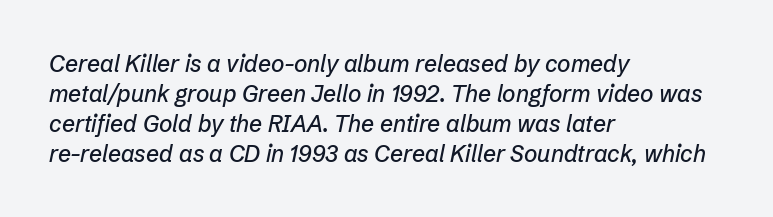
The image shows 23 px text type, italic (leaning right); set left-aligned, normal line spacing (1.3x), normal letter spacing, not underlined.
